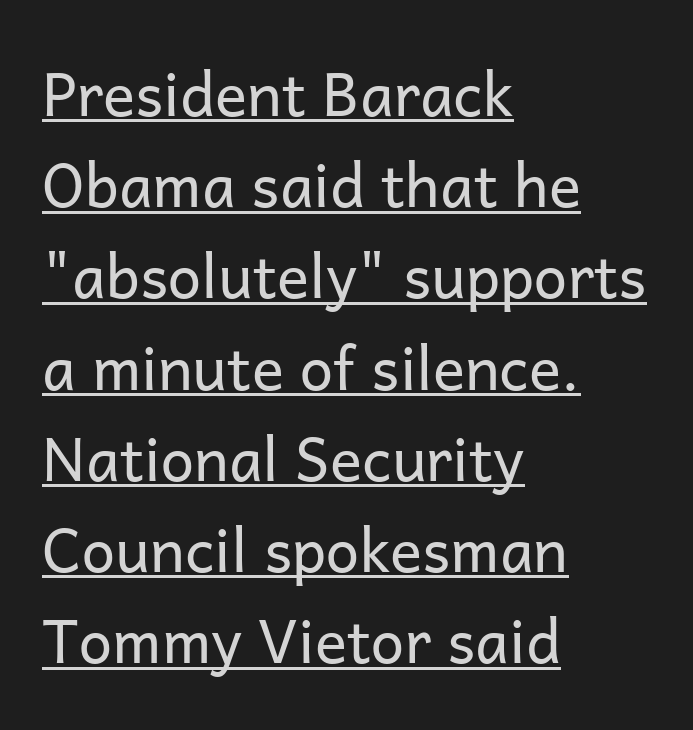
The image shows 60 px regular-weight sans-serif type, upright; set left-aligned, normal line spacing (1.52x), normal letter spacing, underlined; low stroke contrast and a medium x-height.
